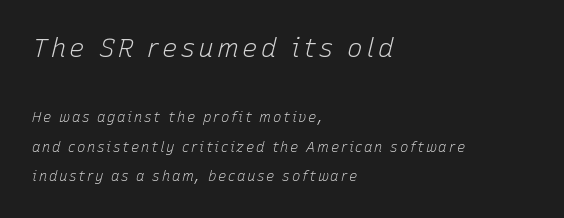
Q: Is the text bold? A: No.
Q: Is the text italic (slanted)? A: Yes, it leans right by about 15 degrees.
Q: Is the text underlined? A: No.
Q: How is the paragraph aligned? A: Left-aligned.
Q: Is the spacing between lines tight, normal or loose? A: Loose.
Q: Which block of text is set in a larger size, the first (top) or the second (bottom)? A: The first (top) one.
